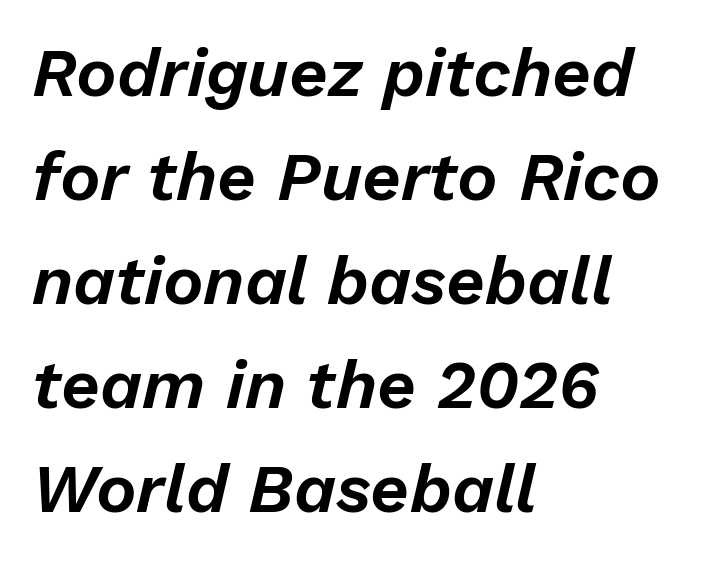
The horizontal fit of the characters is conventional and even. This sample has the flowing, uneven cadence of proportional lettering. Slanted lettering throughout. Horizontal bands of white between lines are of average thickness.
